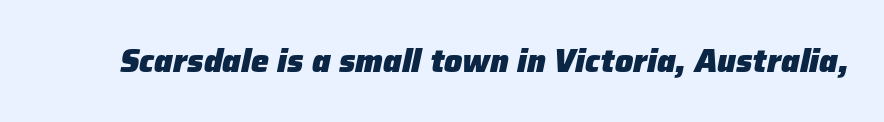
The image shows 32 px heavy type, italic (leaning right); set normal letter spacing, not underlined; low stroke contrast and a medium x-height.
